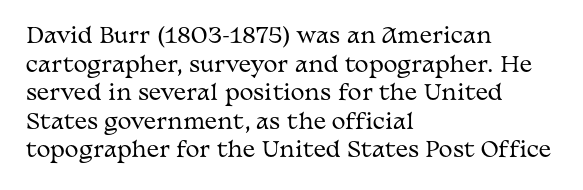
Line beginnings align vertically; line endings do not. Whoever set this chose a conventional vertical rhythm. Stroke mass is kept to a normal reading level or below. Nobody touched the tracking dial on this one.
